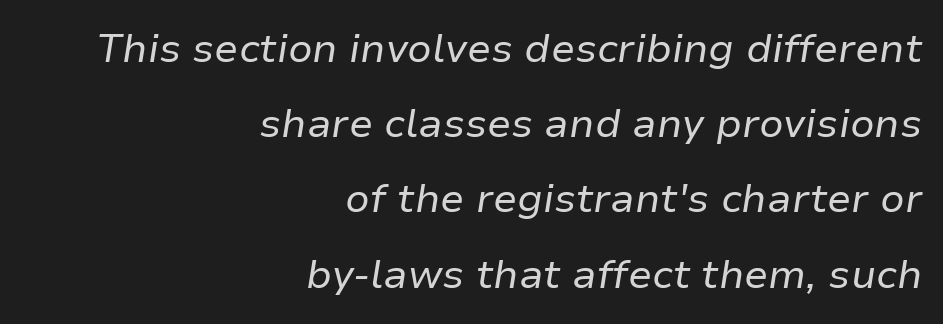
Q: Is the text bold? A: No.
Q: Is the text italic (slanted)? A: Yes, it leans right by about 9 degrees.
Q: Is the text underlined? A: No.
Q: How is the paragraph aligned? A: Right-aligned.
Q: Is the spacing between letters normal or unusually wide? A: Normal.
Q: Width (condensed, normal, or wide)? A: Normal.
Q: Stroke contrast? A: Low.
Q: x-height? A: Medium.
Q: Monospaced? A: No.
